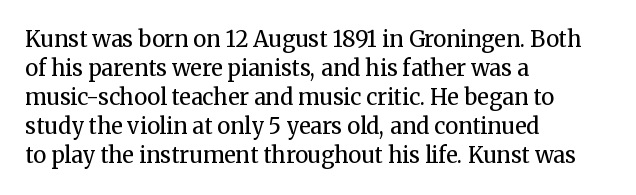
The image shows 22 px text type, upright; set left-aligned, normal line spacing (1.32x), normal letter spacing, not underlined.
